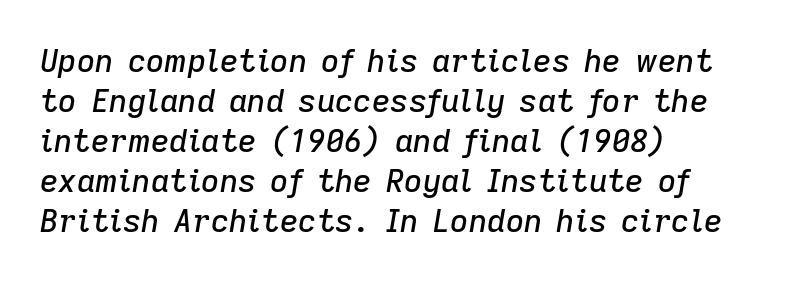
Q: Is the text italic (slanted)? A: Yes, it leans right by about 9 degrees.
Q: Is the text underlined? A: No.
Q: How is the paragraph aligned? A: Left-aligned.
Q: Is the spacing between letters normal or unusually wide? A: Normal.
Q: Is the spacing between lines tight, normal or loose? A: Normal.
Q: Width (condensed, normal, or wide)? A: Normal.
Q: Stroke contrast? A: Low.
Q: x-height? A: Medium.
Q: Monospaced? A: No.
